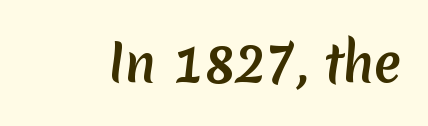
The image shows 50 px sans-serif type; set normal letter spacing, not underlined; medium stroke contrast and a medium x-height.
